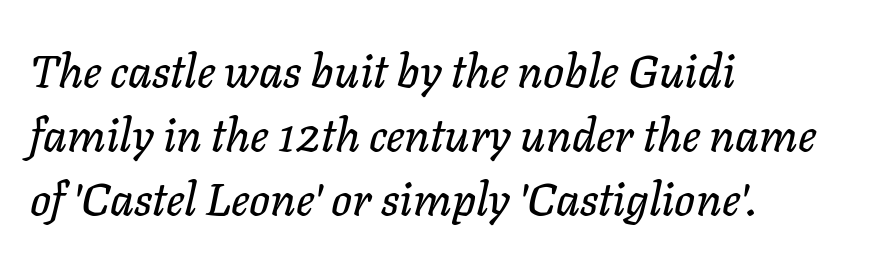
The image shows 46 px text type, italic (leaning right); set left-aligned, normal line spacing (1.39x), normal letter spacing, not underlined; low stroke contrast and a medium x-height.
